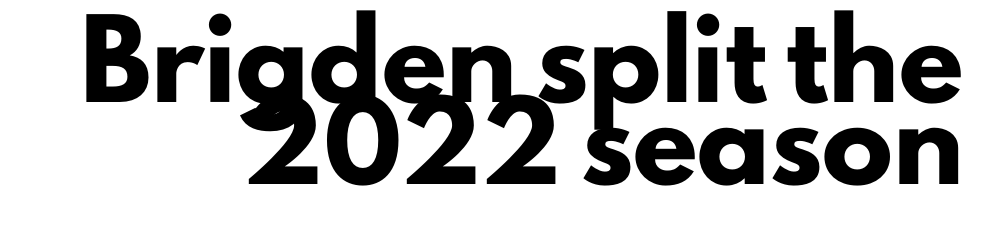
The image shows 71 px heavy sans-serif type, upright; set right-aligned, tight line spacing (1.15x), normal letter spacing, not underlined; low stroke contrast and a small x-height.
